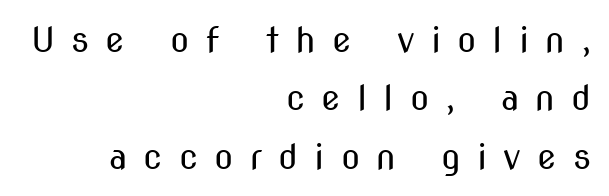
Q: Is the text bold? A: No.
Q: Is the text italic (slanted)? A: No, it is upright.
Q: Is the typeface a serif or a sans-serif typeface? A: Sans-serif.
Q: Is the text underlined? A: No.
Q: How is the paragraph aligned? A: Right-aligned.
Q: Is the spacing between letters normal or unusually wide? A: Unusually wide.
Q: Is the spacing between lines tight, normal or loose? A: Normal.
Q: Width (condensed, normal, or wide)? A: Condensed.
Q: Stroke contrast? A: Medium.
Q: x-height? A: Medium.
Q: Monospaced? A: No.
